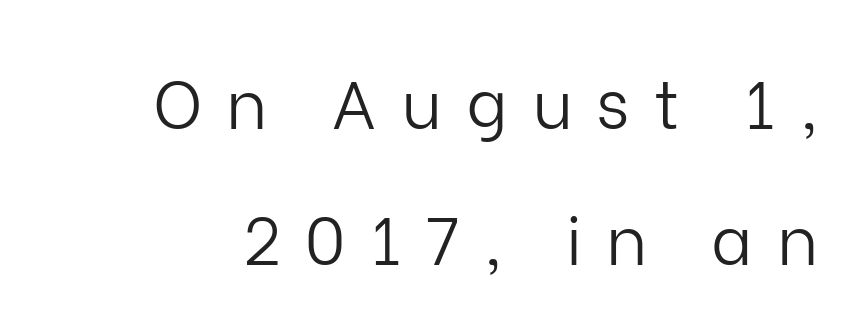
These lines are rendered in a variable-pitch font. The type is letterspaced generously, with wide tracking. Check under the words: just untouched page. You can tell it's not italic because the verticals are truly vertical. Quick note: interline space is abundant.
